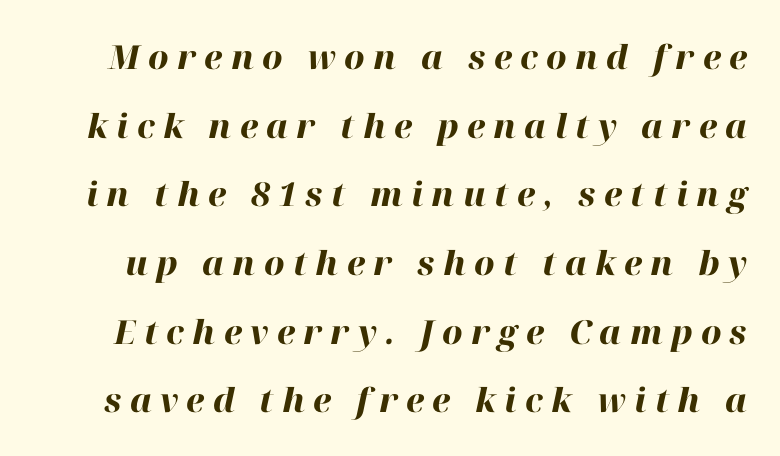
{"italic": "yes", "lean": "right", "slant_degrees": 12, "bold": "yes", "weight": "heavy", "width": "normal", "stroke_contrast": "high", "x_height": "medium", "monospaced": "no", "underline": "no", "line_spacing": "loose", "line_spacing_ratio": 2.08, "letter_spacing": "wide", "letter_spacing_em": 0.25, "glyph_px": 33}
